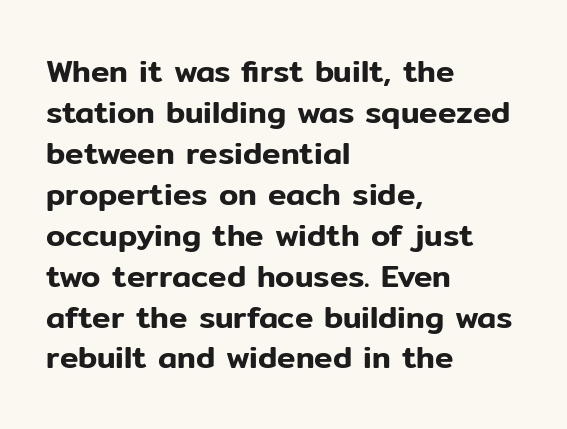
Proportional: the letters do not fall into vertical columns. The type family on display is of the sans-serif kind. Vertically, the passage feels balanced, rows spaced as you'd expect. The type sits square on the baseline with zero lean. Between one letter and the next there's only the usual sliver of space. In CSS terms this would be text-align: left.
